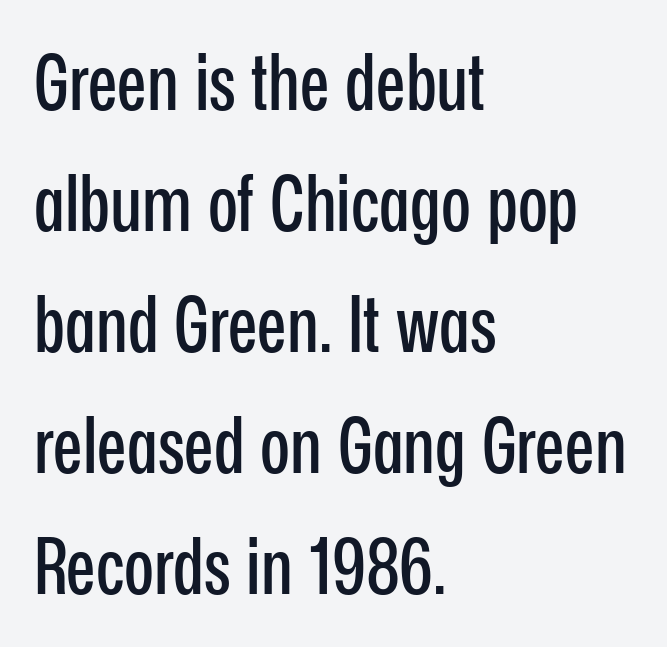
Between one letter and the next there's only the usual sliver of space. The letters stand straight up with perfectly vertical stems. Descenders hang freely into open space. Every row of glyphs begins at an identical x-position on the left. The passage shown stacks its lines at a standard gap. Nope, no serifs anywhere on these letters.
